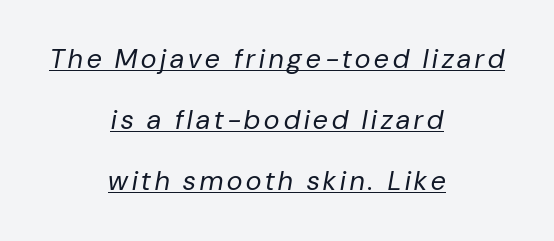
Quick note: italic. Emphasis is given by a line drawn under the lettering. Casual observation: everything's sitting right in the middle. Vertical spacing — loose. The weight would be labelled regular, book, light, or lighter still.
